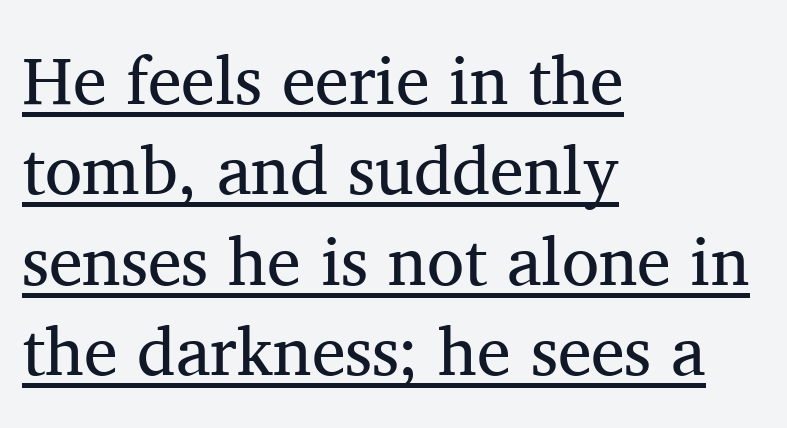
{"serif": "yes", "italic": "no", "bold": "no", "weight": "regular", "width": "normal", "stroke_contrast": "medium", "x_height": "medium", "monospaced": "no", "underline": "yes", "align": "left", "line_spacing": "normal", "line_spacing_ratio": 1.33, "letter_spacing": "normal", "letter_spacing_em": 0.0, "glyph_px": 68}
